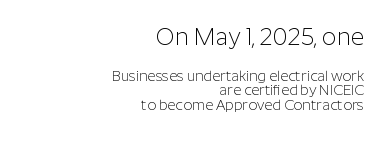
The strip under each line holds only bare page. Compare the two chunks: the upper has the greater cap height. This rendering leaves character spacing at its baseline value. The weight would be labelled regular, book, light, or lighter still.
